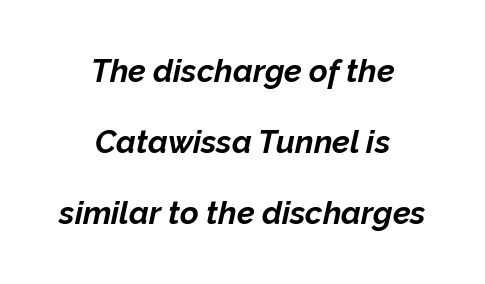
Varying glyph widths throughout — classic text-font behaviour. The rendering uses a large line-height, opening up the rows. Neither beginnings nor endings align; midpoints do. This rendering features lettering with no underline. Quick note: italic.
